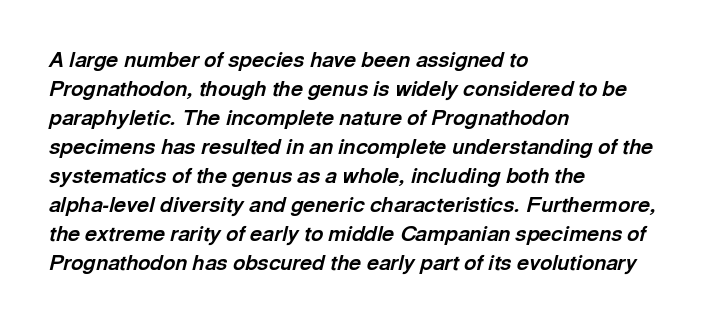
Q: Is the text bold? A: Yes.
Q: Is the text italic (slanted)? A: Yes, it leans right by about 13 degrees.
Q: Is the text underlined? A: No.
Q: How is the paragraph aligned? A: Left-aligned.
Q: Is the spacing between letters normal or unusually wide? A: Normal.
Q: Is the spacing between lines tight, normal or loose? A: Normal.
